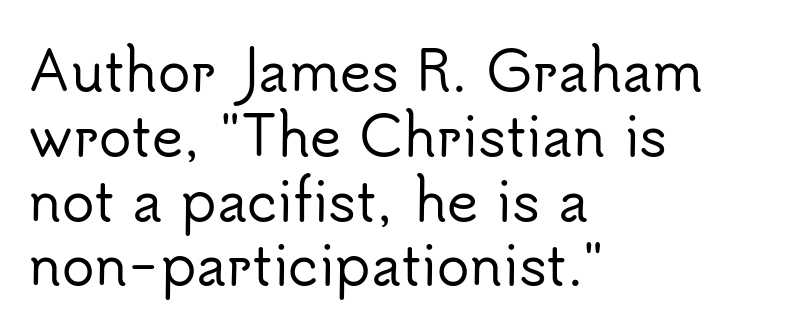
The image shows 54 px sans-serif type, upright; set left-aligned, line spacing 1.2x, normal letter spacing, not underlined; low stroke contrast and a small x-height.
